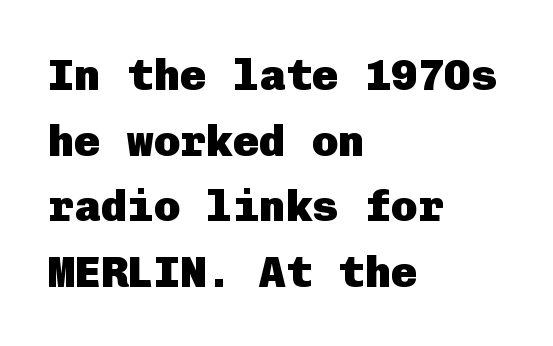
{"serif": "no", "italic": "no", "bold": "yes", "weight": "heavy", "width": "normal", "stroke_contrast": "low", "x_height": "medium", "underline": "no", "align": "left", "line_spacing": "normal", "line_spacing_ratio": 1.49, "letter_spacing": "normal", "letter_spacing_em": 0.0, "glyph_px": 44}
